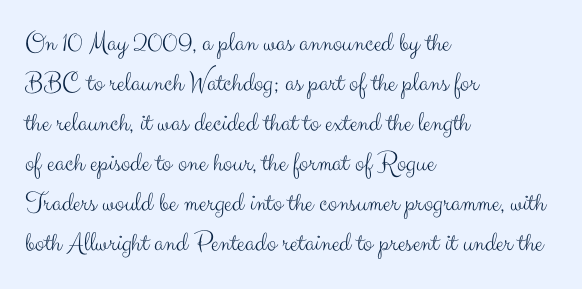
The image shows 28 px light sans-serif type; set left-aligned, normal line spacing (1.43x), normal letter spacing, not underlined; medium stroke contrast and a small x-height.
